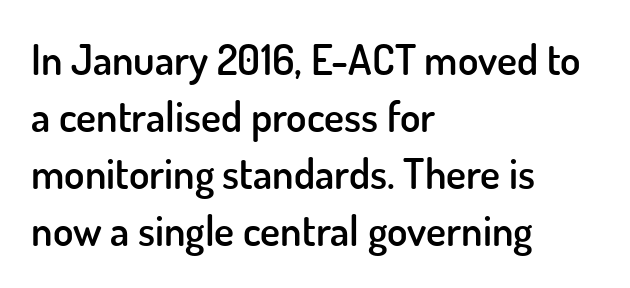
{"serif": "no", "italic": "no", "bold": "semi", "weight": "semibold", "width": "normal", "stroke_contrast": "low", "x_height": "small", "monospaced": "no", "underline": "no", "align": "left", "line_spacing": "normal", "line_spacing_ratio": 1.36, "letter_spacing": "normal", "letter_spacing_em": 0.0, "glyph_px": 42}
